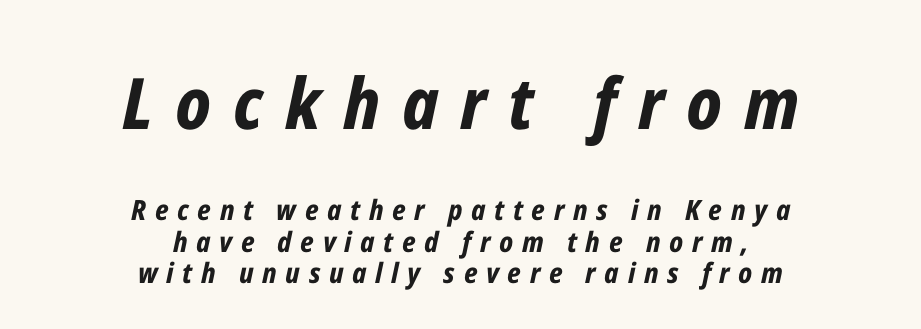
{"italic": "yes", "lean": "right", "slant_degrees": 12, "bold": "yes", "weight": "bold", "width": "condensed", "stroke_contrast": "low", "x_height": "medium", "monospaced": "no", "underline": "no", "align": "center", "line_spacing": "tight", "line_spacing_ratio": 1.13, "letter_spacing": "wide", "letter_spacing_em": 0.31, "larger_block": "first", "size_ratio": 2.54, "glyph_px": 71}
